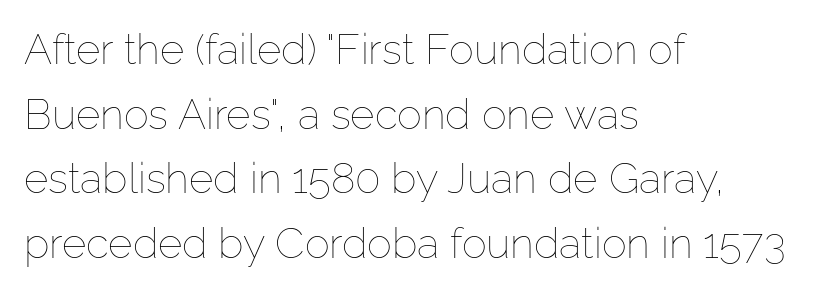
{"italic": "no", "bold": "no", "weight": "thin", "width": "normal", "stroke_contrast": "low", "x_height": "medium", "monospaced": "no", "underline": "no", "align": "left", "line_spacing": "normal", "line_spacing_ratio": 1.54, "letter_spacing": "normal", "letter_spacing_em": 0.0, "glyph_px": 42}
